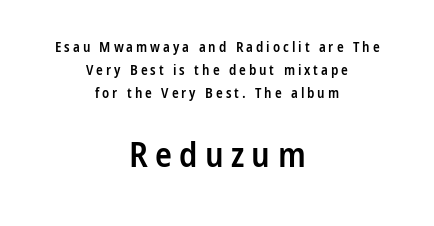
The image shows 35 px semibold, condensed sans-serif type, upright; set centered, normal line spacing (1.66x), unusually wide letter spacing (+0.21 em), not underlined; the second (bottom) block is 2.5x larger; low stroke contrast and a medium x-height.
